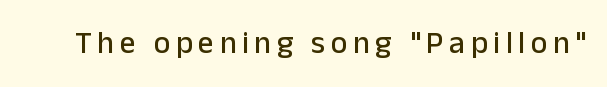
Do the characters align in a grid? No, the font is proportional. The baseline area is clear. The lettering holds an erect, upright posture throughout. Look at the bottom of the vertical strokes: they stop flat, with no serifs.
